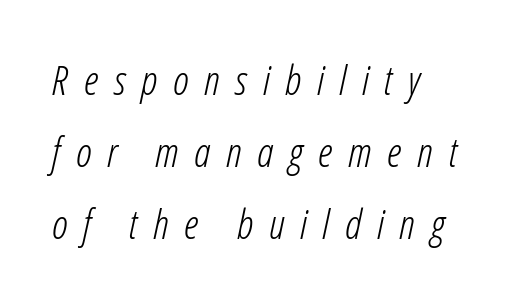
Q: Is the text bold? A: No.
Q: Is the text italic (slanted)? A: Yes, it leans right by about 12 degrees.
Q: Is the text underlined? A: No.
Q: Is the spacing between letters normal or unusually wide? A: Unusually wide.
Q: Width (condensed, normal, or wide)? A: Condensed.
Q: Stroke contrast? A: Low.
Q: x-height? A: Medium.
Q: Monospaced? A: No.
